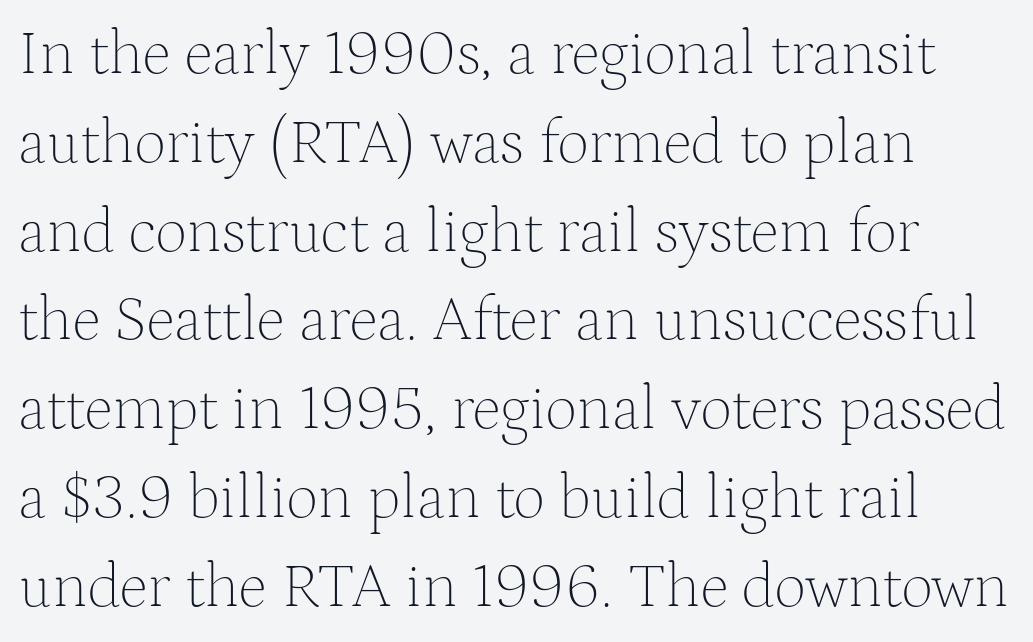
Q: Is the text bold? A: No.
Q: Is the text italic (slanted)? A: No, it is upright.
Q: Is the typeface a serif or a sans-serif typeface? A: Serif.
Q: Is the text underlined? A: No.
Q: Is the spacing between letters normal or unusually wide? A: Normal.
Q: Is the spacing between lines tight, normal or loose? A: Normal.
Q: Width (condensed, normal, or wide)? A: Normal.
Q: Stroke contrast? A: Medium.
Q: x-height? A: Medium.
Q: Monospaced? A: No.
